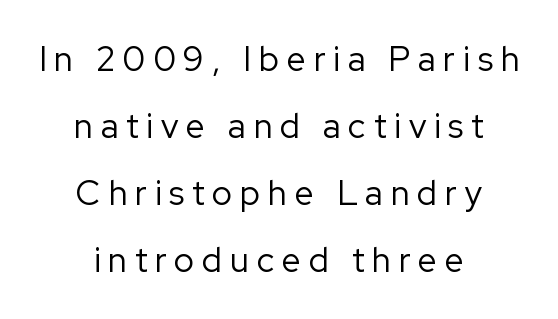
The image shows 34 px regular-weight sans-serif type, upright; set centered, loose line spacing (1.97x), unusually wide letter spacing (+0.23 em), not underlined; low stroke contrast and a medium x-height.
